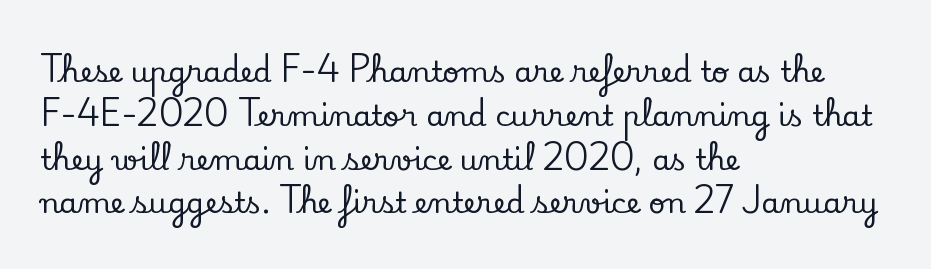
In terms of posture, this sample is upright. Does extra space separate the letters? No, they use regular spacing. The designer left line spacing at the default. Alignment: flush left. The specimen omits any rule beneath the text block's lines.
